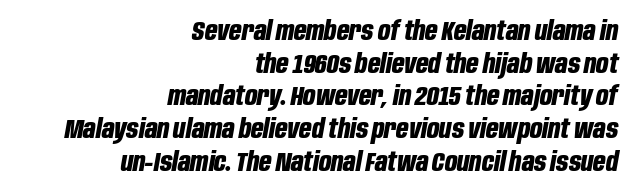
Q: Is the text bold? A: Yes.
Q: Is the text italic (slanted)? A: Yes, it leans right by about 10 degrees.
Q: Is the text underlined? A: No.
Q: How is the paragraph aligned? A: Right-aligned.
Q: Is the spacing between letters normal or unusually wide? A: Normal.
